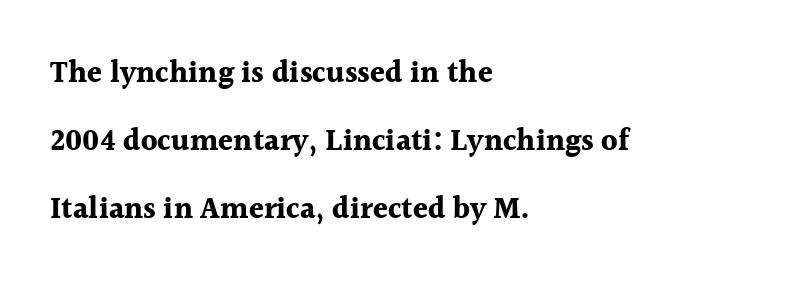
{"serif": "yes", "italic": "no", "bold": "yes", "weight": "bold", "width": "normal", "x_height": "medium", "monospaced": "no", "underline": "no", "align": "left", "line_spacing": "loose", "line_spacing_ratio": 2.26, "letter_spacing": "normal", "letter_spacing_em": 0.0, "glyph_px": 30}
